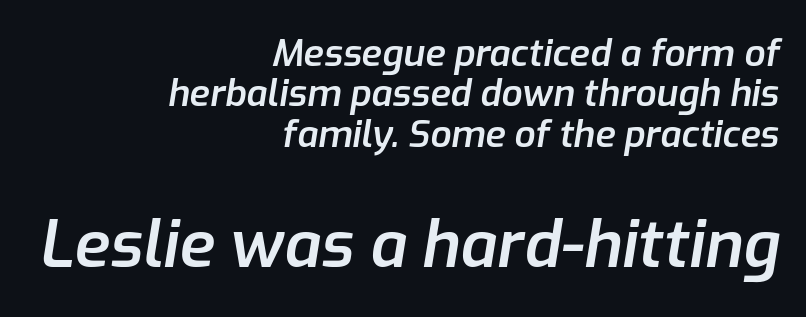
{"italic": "yes", "lean": "right", "slant_degrees": 9, "bold": "semi", "weight": "semibold", "width": "normal", "stroke_contrast": "low", "x_height": "medium", "monospaced": "no", "underline": "no", "align": "right", "line_spacing": "tight", "line_spacing_ratio": 1.09, "letter_spacing": "normal", "letter_spacing_em": 0.0, "larger_block": "second", "size_ratio": 1.76, "glyph_px": 65}
